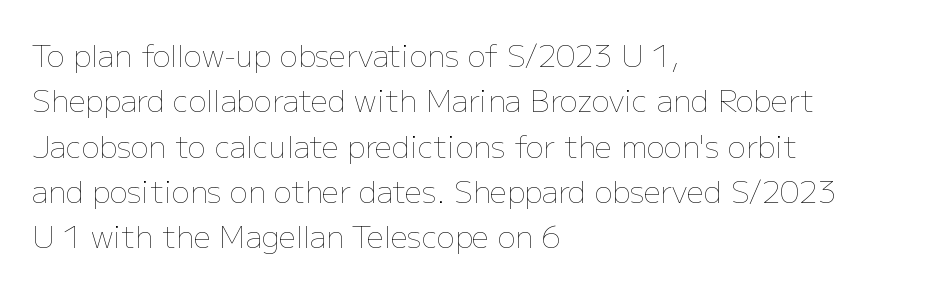
{"italic": "no", "bold": "no", "weight": "thin", "width": "normal", "stroke_contrast": "low", "x_height": "medium", "monospaced": "no", "underline": "no", "align": "left", "line_spacing": "normal", "line_spacing_ratio": 1.51, "letter_spacing": "normal", "letter_spacing_em": 0.0, "glyph_px": 30}
